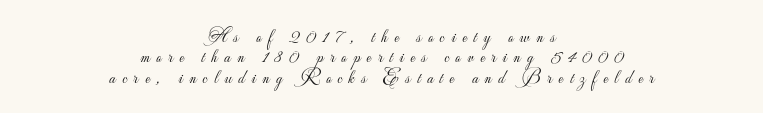
Q: Is the text bold? A: No.
Q: Is the text italic (slanted)? A: Yes.
Q: Is the text underlined? A: No.
Q: How is the paragraph aligned? A: Centered.
Q: Is the spacing between letters normal or unusually wide? A: Unusually wide.
Q: Is the spacing between lines tight, normal or loose? A: Tight.
